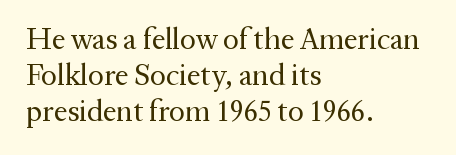
The image shows 30 px regular-weight serif type, upright; set left-aligned, line spacing 1.2x, normal letter spacing, not underlined; medium stroke contrast and a medium x-height.
